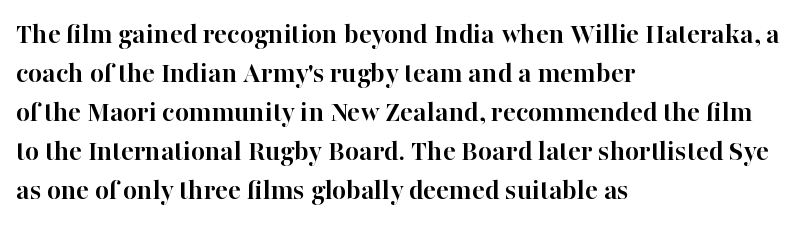
Q: Is the text bold? A: Yes.
Q: Is the text italic (slanted)? A: No, it is upright.
Q: Is the typeface a serif or a sans-serif typeface? A: Serif.
Q: Is the text underlined? A: No.
Q: How is the paragraph aligned? A: Left-aligned.
Q: Is the spacing between letters normal or unusually wide? A: Normal.
Q: Is the spacing between lines tight, normal or loose? A: Normal.
Q: Width (condensed, normal, or wide)? A: Normal.
Q: Stroke contrast? A: High.
Q: x-height? A: Medium.
Q: Monospaced? A: No.
